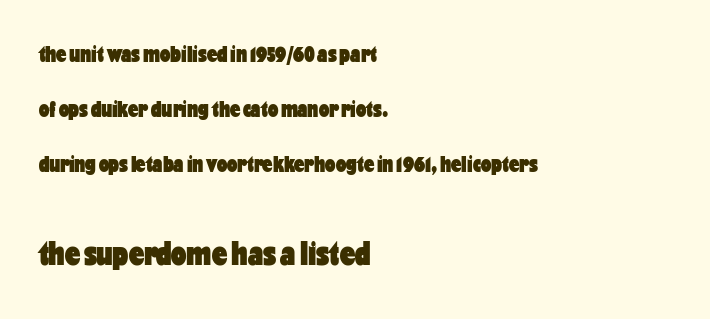
The image shows 34 px heavy, condensed sans-serif type, upright; set left-aligned, loose line spacing (2.39x), normal letter spacing, not underlined; the second (bottom) block is 1.48x larger; low stroke contrast and a medium x-height.
